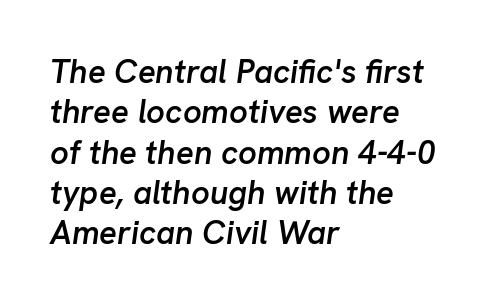
The paragraph shown leans on its left margin. No extra tracking has been applied to these lines. Proportional: the letters do not fall into vertical columns. If you drew a line through each stem, it would be angled.
